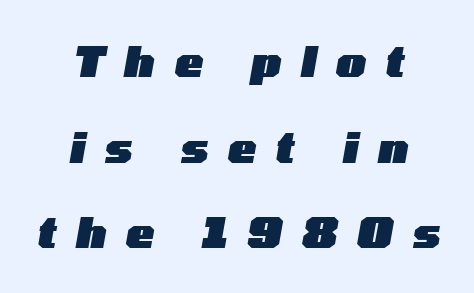
The rendering uses a bold face; every stroke is thick and dark. Short and long lines alike share a common midpoint. Does the lettering tilt? It does — this is italic. Notice the wide empty band between every row — that's loose leading. Honestly, the letter spacing is so wide it's the main thing you notice.
